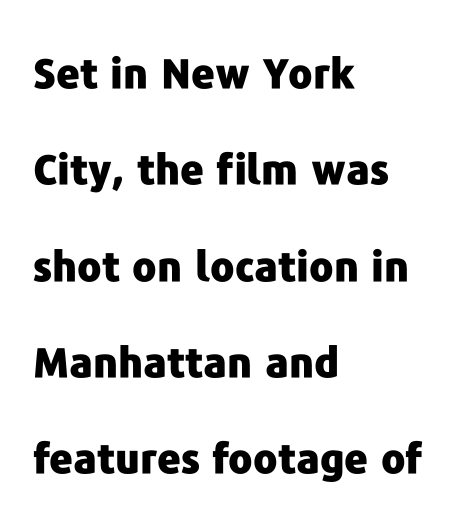
Q: Is the text bold? A: Yes.
Q: Is the text italic (slanted)? A: No, it is upright.
Q: Is the typeface a serif or a sans-serif typeface? A: Sans-serif.
Q: Is the text underlined? A: No.
Q: How is the paragraph aligned? A: Left-aligned.
Q: Is the spacing between letters normal or unusually wide? A: Normal.
Q: Is the spacing between lines tight, normal or loose? A: Loose.
Q: Width (condensed, normal, or wide)? A: Normal.
Q: Stroke contrast? A: Low.
Q: x-height? A: Medium.
Q: Monospaced? A: No.
